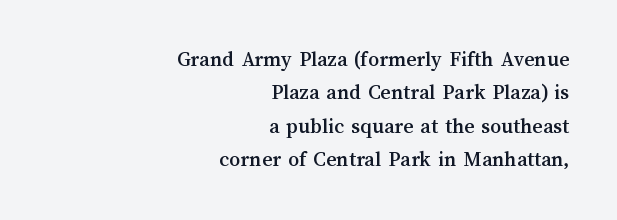
Q: Is the text italic (slanted)? A: No, it is upright.
Q: Is the text underlined? A: No.
Q: How is the paragraph aligned? A: Right-aligned.
Q: Is the spacing between letters normal or unusually wide? A: Normal.
Q: Is the spacing between lines tight, normal or loose? A: Normal.
